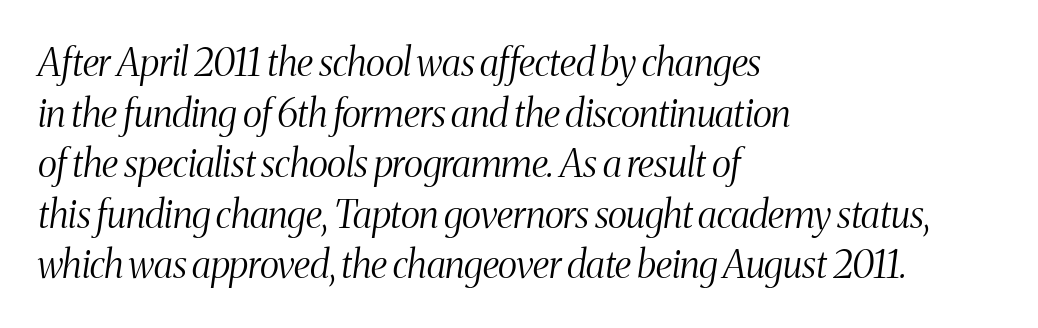
Q: Is the text bold? A: No.
Q: Is the text italic (slanted)? A: Yes, it leans right by about 8 degrees.
Q: Is the typeface a serif or a sans-serif typeface? A: Serif.
Q: Is the text underlined? A: No.
Q: How is the paragraph aligned? A: Left-aligned.
Q: Is the spacing between letters normal or unusually wide? A: Normal.
Q: Is the spacing between lines tight, normal or loose? A: Normal.
Q: Width (condensed, normal, or wide)? A: Condensed.
Q: Stroke contrast? A: Medium.
Q: x-height? A: Medium.
Q: Monospaced? A: No.
